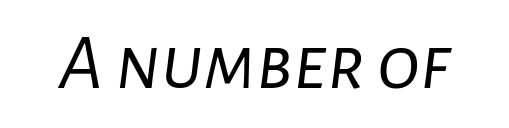
The image shows 80 px light type, italic (leaning right); set normal letter spacing, not underlined; low stroke contrast and a medium x-height.
